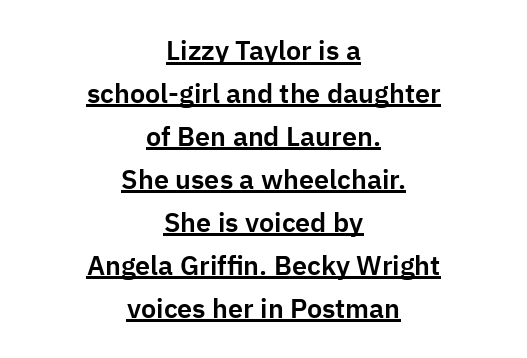
{"italic": "no", "underline": "yes", "align": "center", "line_spacing": "normal", "line_spacing_ratio": 1.59, "letter_spacing": "normal", "letter_spacing_em": 0.0, "glyph_px": 27}
